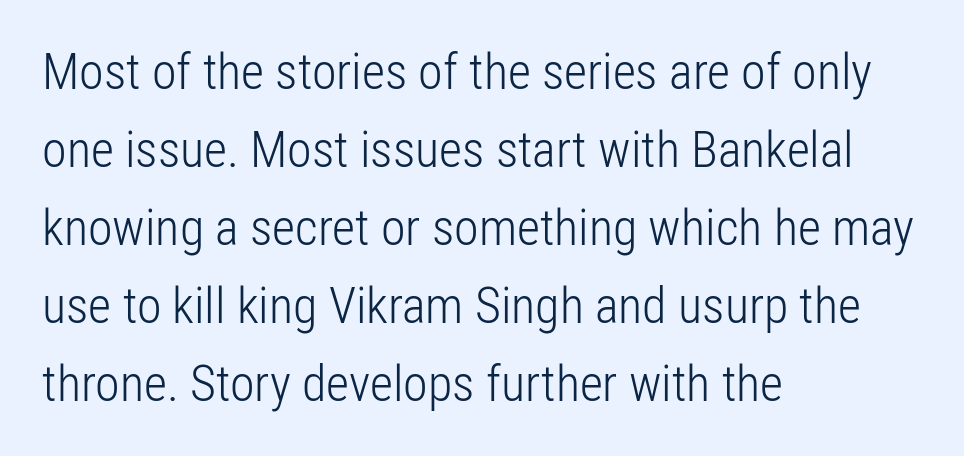
The image shows 50 px light, condensed sans-serif type, upright; set left-aligned, normal line spacing (1.56x), normal letter spacing, not underlined; low stroke contrast and a medium x-height.
